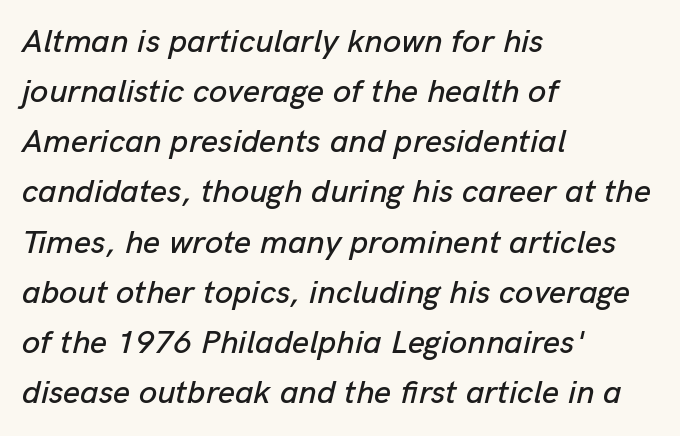
Looking at the ascenders, they clearly lean. You could call the tracking neutral — neither tight nor loose. Note the varied advance widths — an 'i' is clearly narrower than an 'm'. The ragged edge is on the right, which tells us the setting is flush left. This block has exactly the height ordinary leading produces. Type without underlining.
